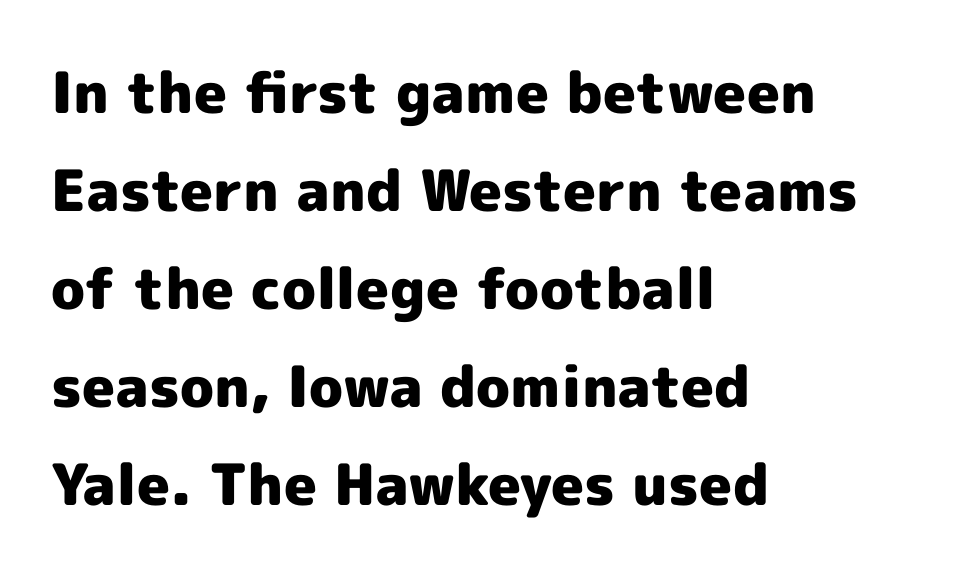
{"serif": "no", "italic": "no", "bold": "yes", "weight": "heavy", "width": "normal", "x_height": "medium", "monospaced": "no", "underline": "no", "align": "left", "line_spacing_ratio": 1.72, "letter_spacing": "normal", "letter_spacing_em": 0.0, "glyph_px": 57}
